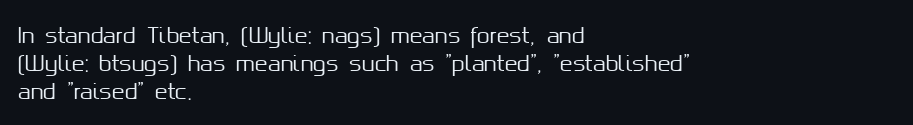
If you measured baseline to baseline, you'd find a middling distance. Descenders are the only things crossing below the line. The lines in this sample share a left origin and differ only in where they stop. Letter spacing: default. Quick note: not italic, upright.
